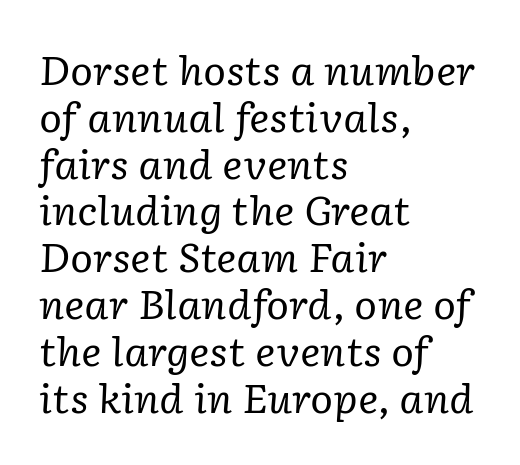
Each letter keeps its own natural width here, so spacing adapts to shape. Type without underlining. In terms of posture, this sample is oblique. You can tell from the footed stems that serif type was used.
